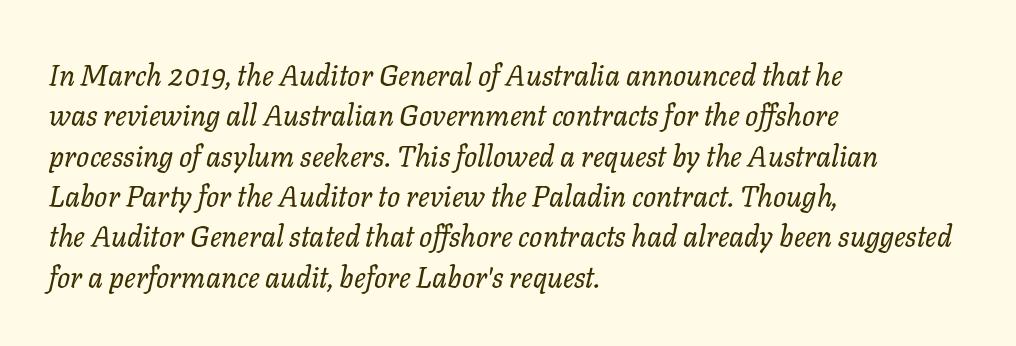
Q: Is the text bold? A: No.
Q: Is the text italic (slanted)? A: Yes, it leans right by about 11 degrees.
Q: Is the text underlined? A: No.
Q: How is the paragraph aligned? A: Left-aligned.
Q: Is the spacing between letters normal or unusually wide? A: Normal.
Q: Is the spacing between lines tight, normal or loose? A: Normal.
Q: Width (condensed, normal, or wide)? A: Normal.
Q: Stroke contrast? A: Low.
Q: x-height? A: Medium.
Q: Monospaced? A: No.
